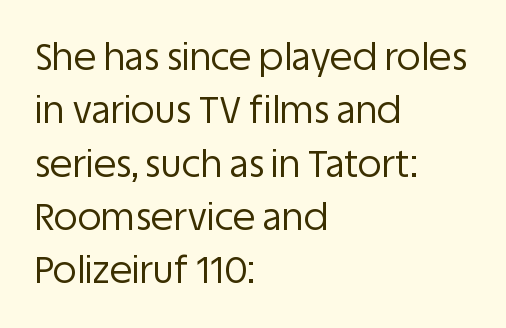
{"serif": "no", "italic": "no", "bold": "no", "weight": "regular", "width": "normal", "stroke_contrast": "low", "x_height": "large", "monospaced": "no", "underline": "no", "align": "left", "line_spacing": "normal", "line_spacing_ratio": 1.44, "letter_spacing": "normal", "letter_spacing_em": 0.0, "glyph_px": 37}
